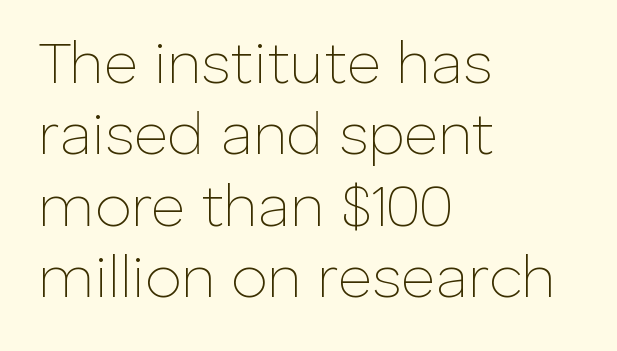
Q: Is the text bold? A: No.
Q: Is the text italic (slanted)? A: No, it is upright.
Q: Is the typeface a serif or a sans-serif typeface? A: Sans-serif.
Q: Is the text underlined? A: No.
Q: How is the paragraph aligned? A: Left-aligned.
Q: Is the spacing between letters normal or unusually wide? A: Normal.
Q: Width (condensed, normal, or wide)? A: Normal.
Q: Stroke contrast? A: Low.
Q: x-height? A: Medium.
Q: Monospaced? A: No.
